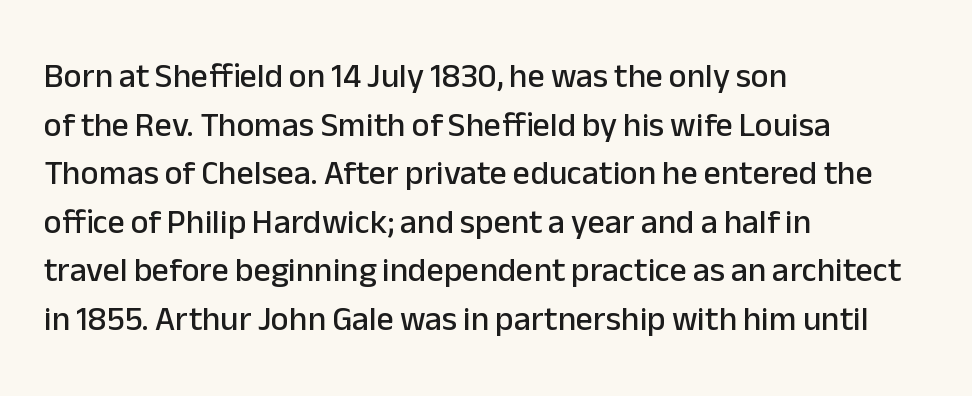
Q: Is the text italic (slanted)? A: No, it is upright.
Q: Is the typeface a serif or a sans-serif typeface? A: Sans-serif.
Q: Is the text underlined? A: No.
Q: How is the paragraph aligned? A: Left-aligned.
Q: Is the spacing between letters normal or unusually wide? A: Normal.
Q: Is the spacing between lines tight, normal or loose? A: Normal.
Q: Width (condensed, normal, or wide)? A: Normal.
Q: Stroke contrast? A: Low.
Q: x-height? A: Medium.
Q: Monospaced? A: No.
